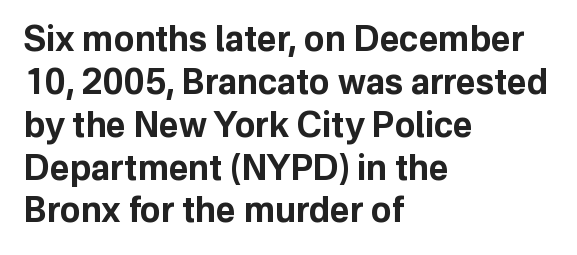
{"serif": "no", "italic": "no", "bold": "yes", "weight": "bold", "width": "normal", "stroke_contrast": "low", "x_height": "medium", "monospaced": "no", "underline": "no", "align": "left", "line_spacing": "normal", "line_spacing_ratio": 1.26, "letter_spacing": "normal", "letter_spacing_em": 0.0, "glyph_px": 34}
